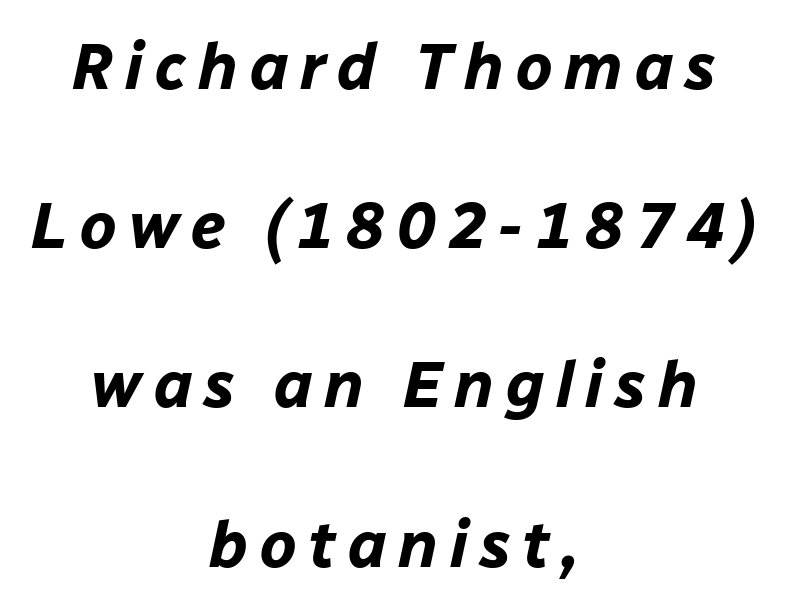
Vertical spacing — loose. Chunky letters — that's bold for sure. Varying glyph widths throughout — classic text-font behaviour. Yep, that's italic — everything's leaning.
